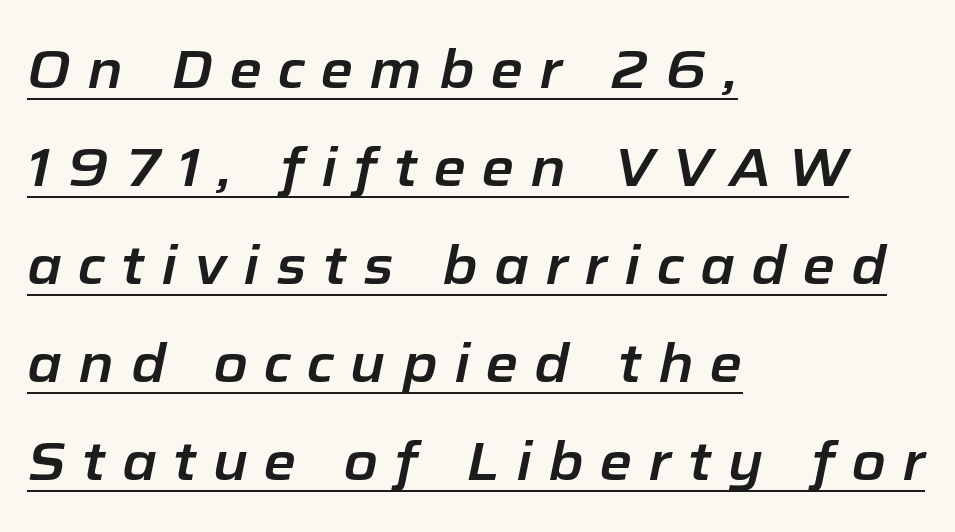
The line texture is sparse and dotted thanks to wide tracking. Typeset ragged right — the left edge is the straight one. These lines are rendered in a variable-pitch font. It's the slanting kind of type.
